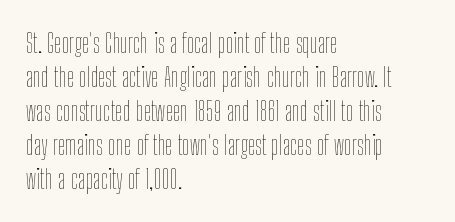
Q: Is the text bold? A: No.
Q: Is the text italic (slanted)? A: No, it is upright.
Q: Is the text underlined? A: No.
Q: How is the paragraph aligned? A: Left-aligned.
Q: Is the spacing between letters normal or unusually wide? A: Normal.
Q: Is the spacing between lines tight, normal or loose? A: Normal.
